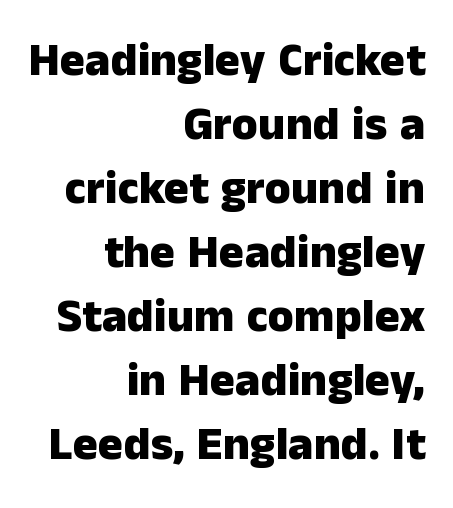
{"serif": "no", "italic": "no", "bold": "yes", "weight": "heavy", "width": "normal", "stroke_contrast": "low", "x_height": "medium", "monospaced": "no", "underline": "no", "align": "right", "line_spacing": "normal", "line_spacing_ratio": 1.36, "letter_spacing": "normal", "letter_spacing_em": 0.0, "glyph_px": 47}
